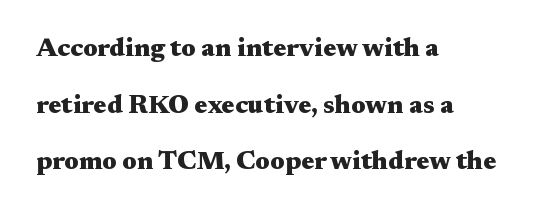
Q: Is the text bold? A: Yes.
Q: Is the text italic (slanted)? A: No, it is upright.
Q: Is the text underlined? A: No.
Q: How is the paragraph aligned? A: Left-aligned.
Q: Is the spacing between letters normal or unusually wide? A: Normal.
Q: Is the spacing between lines tight, normal or loose? A: Loose.
